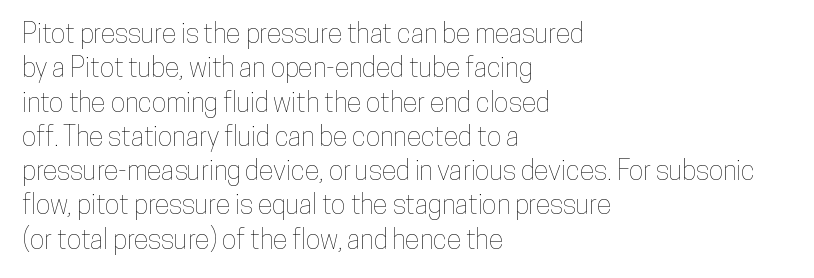
{"italic": "no", "underline": "no", "align": "left", "line_spacing": "normal", "line_spacing_ratio": 1.27, "letter_spacing": "normal", "letter_spacing_em": 0.0, "glyph_px": 27}
